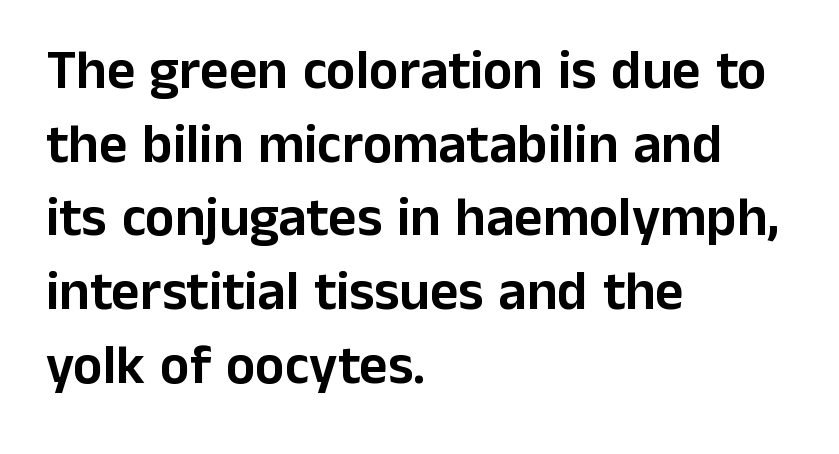
{"serif": "no", "italic": "no", "width": "normal", "stroke_contrast": "low", "x_height": "medium", "monospaced": "no", "underline": "no", "align": "left", "line_spacing": "normal", "line_spacing_ratio": 1.34, "letter_spacing": "normal", "letter_spacing_em": 0.0, "glyph_px": 55}
